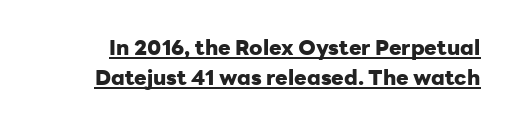
The image shows 21 px bold type, upright; set normal line spacing (1.44x), normal letter spacing, underlined.
